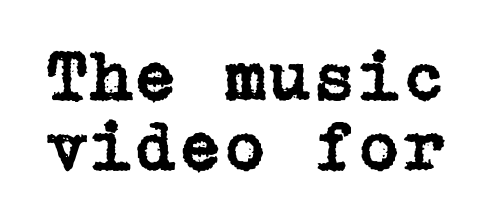
Q: Is the text italic (slanted)? A: No, it is upright.
Q: Is the typeface a serif or a sans-serif typeface? A: Serif.
Q: Is the text underlined? A: No.
Q: Is the spacing between letters normal or unusually wide? A: Normal.
Q: Is the spacing between lines tight, normal or loose? A: Tight.
Q: Width (condensed, normal, or wide)? A: Normal.
Q: Stroke contrast? A: Low.
Q: x-height? A: Medium.
